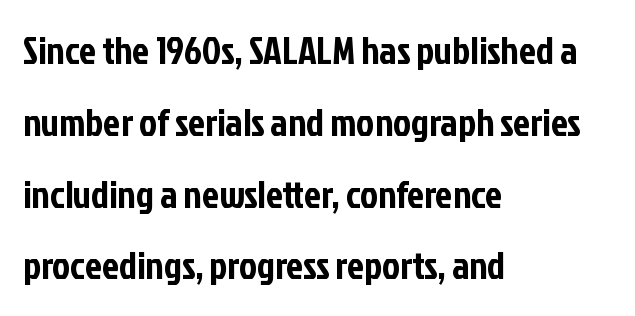
{"serif": "no", "italic": "no", "width": "condensed", "stroke_contrast": "low", "x_height": "medium", "monospaced": "no", "underline": "no", "align": "left", "line_spacing_ratio": 1.89, "letter_spacing": "normal", "letter_spacing_em": 0.0, "glyph_px": 38}
